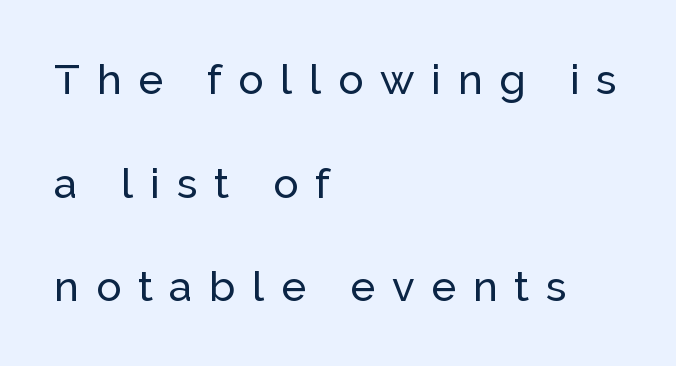
{"serif": "no", "italic": "no", "width": "normal", "stroke_contrast": "low", "x_height": "medium", "monospaced": "no", "underline": "no", "align": "left", "line_spacing": "loose", "line_spacing_ratio": 2.47, "letter_spacing": "wide", "letter_spacing_em": 0.4, "glyph_px": 42}
